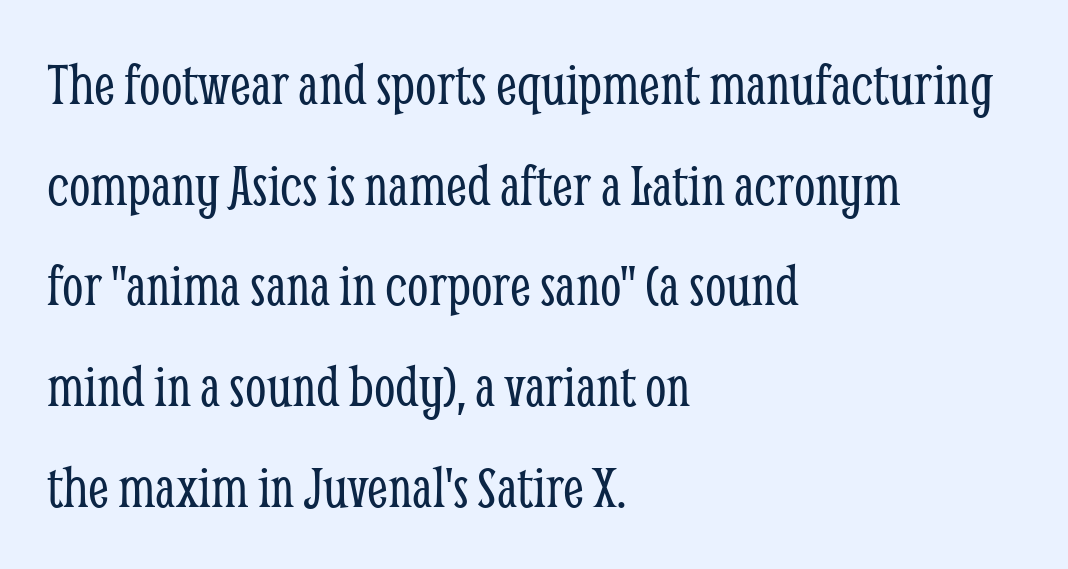
{"serif": "yes", "italic": "no", "bold": "no", "weight": "light", "width": "condensed", "stroke_contrast": "low", "x_height": "medium", "monospaced": "no", "underline": "no", "align": "left", "line_spacing": "normal", "line_spacing_ratio": 1.65, "letter_spacing": "normal", "letter_spacing_em": 0.0, "glyph_px": 61}
